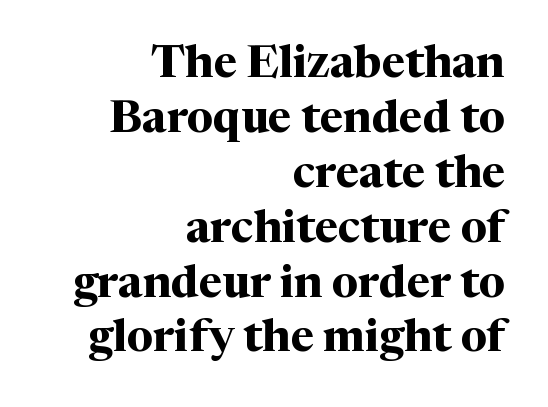
Q: Is the text bold? A: Yes.
Q: Is the text italic (slanted)? A: No, it is upright.
Q: Is the typeface a serif or a sans-serif typeface? A: Serif.
Q: Is the text underlined? A: No.
Q: How is the paragraph aligned? A: Right-aligned.
Q: Is the spacing between letters normal or unusually wide? A: Normal.
Q: Width (condensed, normal, or wide)? A: Normal.
Q: Stroke contrast? A: Medium.
Q: x-height? A: Medium.
Q: Monospaced? A: No.
